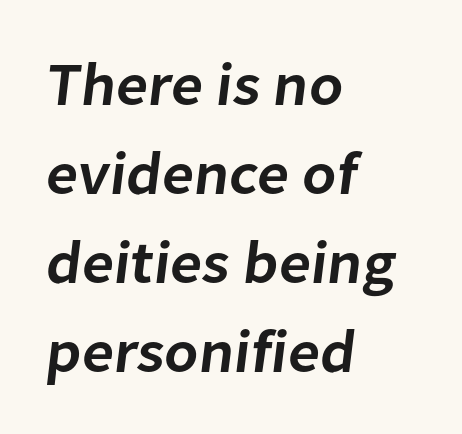
{"serif": "no", "bold": "semi", "weight": "semibold", "width": "normal", "stroke_contrast": "low", "x_height": "medium", "monospaced": "no", "underline": "no", "align": "left", "line_spacing": "normal", "line_spacing_ratio": 1.46, "letter_spacing": "normal", "letter_spacing_em": 0.0, "glyph_px": 61}
